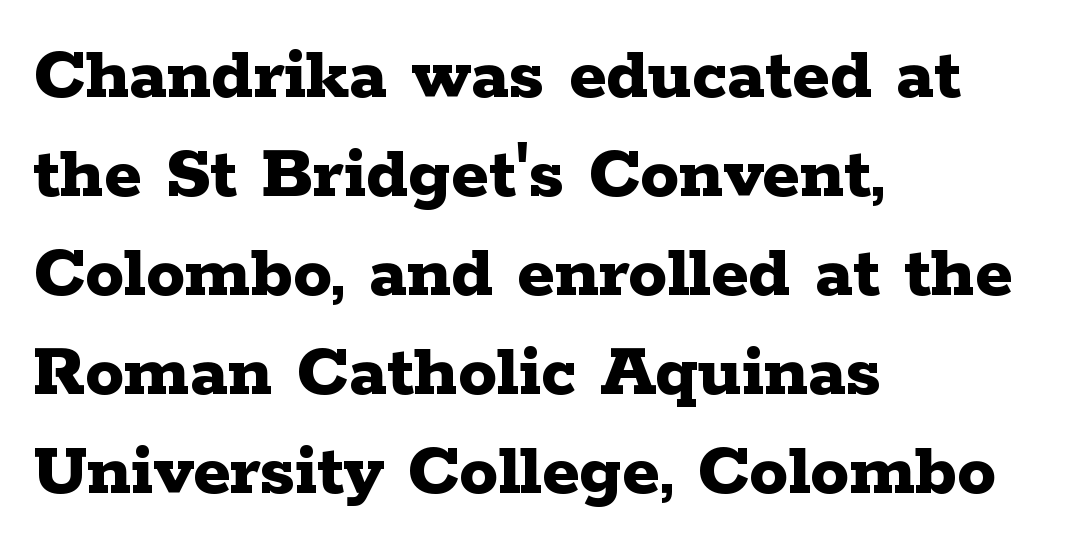
You'd pick this weight for a headline — it's a proper bold. Horizontally, the lines are justified to the leading edge only. Glance below the letters and you will spot only blank space. Compared with typical paragraphs, the rows here are spaced about the same. The rendering uses natural spacing where letterforms have individual widths. The passage shown has conventional tracking throughout.
